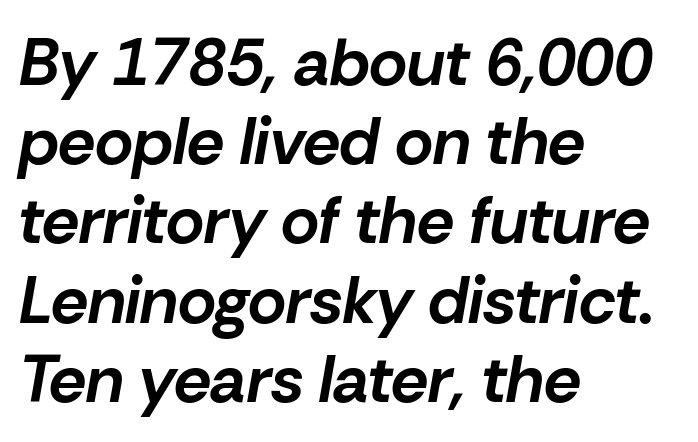
In terms of letterspacing, this is plain default setting. This sample uses an oblique cut, with every glyph tilted off the vertical. Rule under the text: the space is simply empty. Each letter keeps its own natural width here, so spacing adapts to shape.
